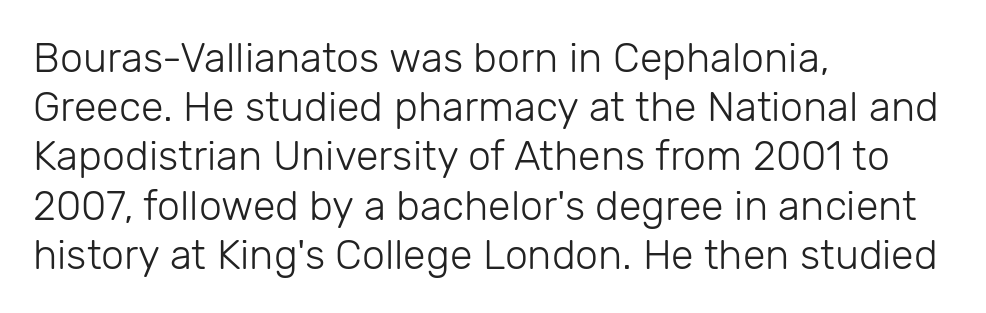
The image shows 41 px light sans-serif type, upright; set left-aligned, line spacing 1.2x, normal letter spacing, not underlined; low stroke contrast and a medium x-height.
